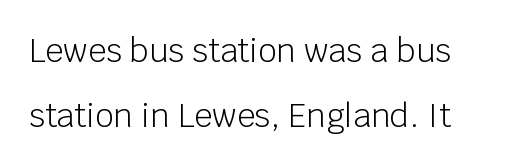
No word sits above an underline. Grotesque or geometric, the face here clearly has no serifs. The face used here is proportionally spaced, like ordinary book or web type. The space between consecutive lines is lavish. These glyphs show unthickened strokes, regular width or finer.
